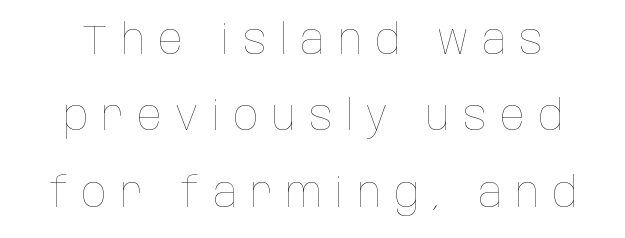
Q: Is the text bold? A: No.
Q: Is the text italic (slanted)? A: No, it is upright.
Q: Is the text underlined? A: No.
Q: Is the spacing between letters normal or unusually wide? A: Unusually wide.
Q: Width (condensed, normal, or wide)? A: Condensed.
Q: Stroke contrast? A: Low.
Q: x-height? A: Large.
Q: Monospaced? A: No.
